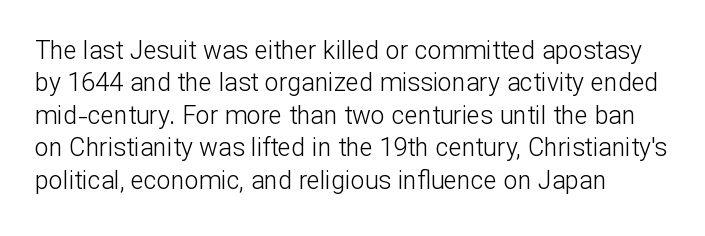
{"italic": "no", "bold": "no", "underline": "no", "align": "left", "line_spacing": "normal", "line_spacing_ratio": 1.3, "letter_spacing": "normal", "letter_spacing_em": 0.0, "glyph_px": 25}
